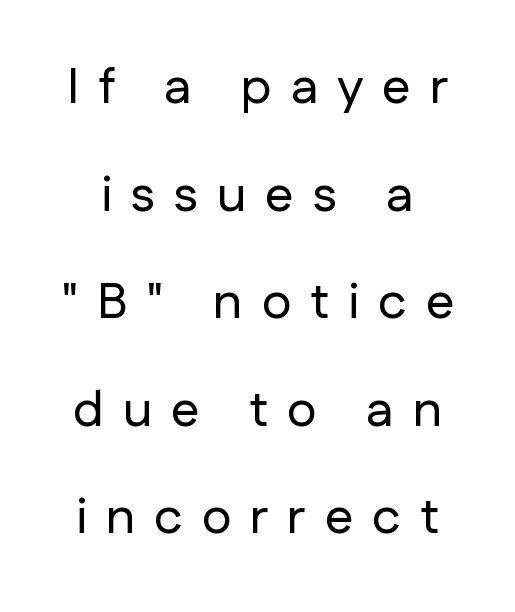
The image shows 51 px sans-serif type, upright; set loose line spacing (2.11x), unusually wide letter spacing (+0.37 em), not underlined; low stroke contrast and a medium x-height.
